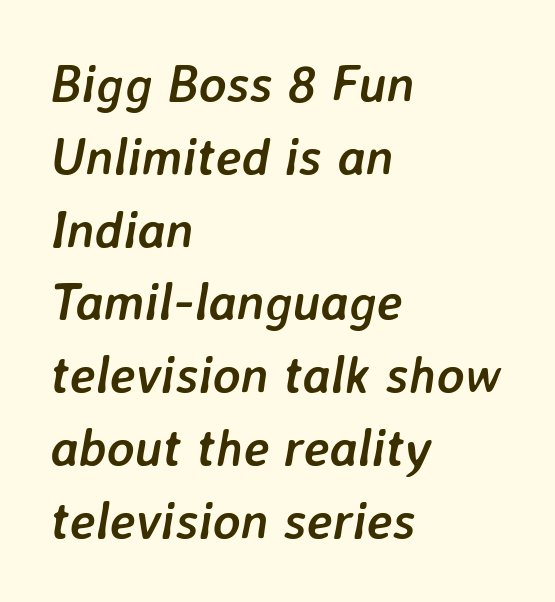
Q: Is the text bold? A: Yes.
Q: Is the text italic (slanted)? A: Yes, it leans right by about 7 degrees.
Q: Is the text underlined? A: No.
Q: How is the paragraph aligned? A: Left-aligned.
Q: Is the spacing between letters normal or unusually wide? A: Normal.
Q: Is the spacing between lines tight, normal or loose? A: Normal.
Q: Width (condensed, normal, or wide)? A: Normal.
Q: Stroke contrast? A: Low.
Q: x-height? A: Medium.
Q: Monospaced? A: No.
